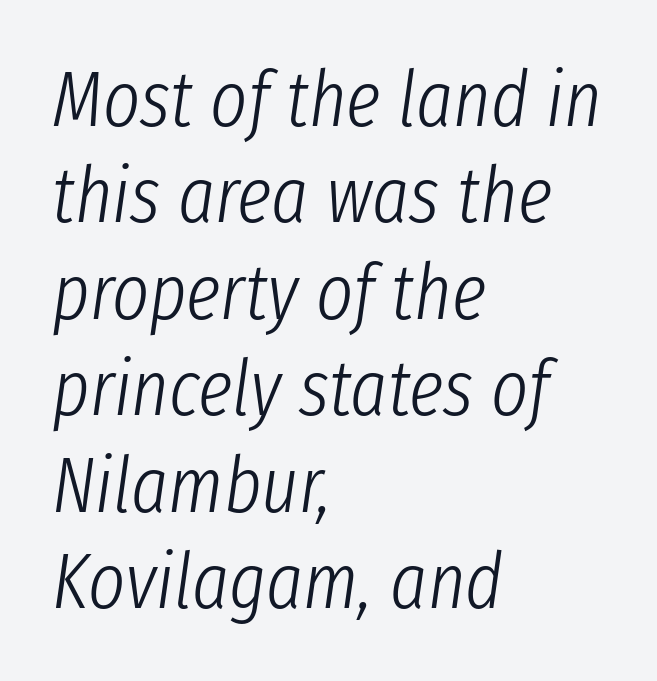
A quiet, ordinary-to-light weight characterises the typeface. Type without underlining. A student would call this left alignment; a typographer would say flush left, rag right. Is the type slanted? Yes — the strokes lean at a clear angle. In terms of letterspacing, this is plain default setting. Here the designer chose a conventional face with non-uniform glyph widths.
